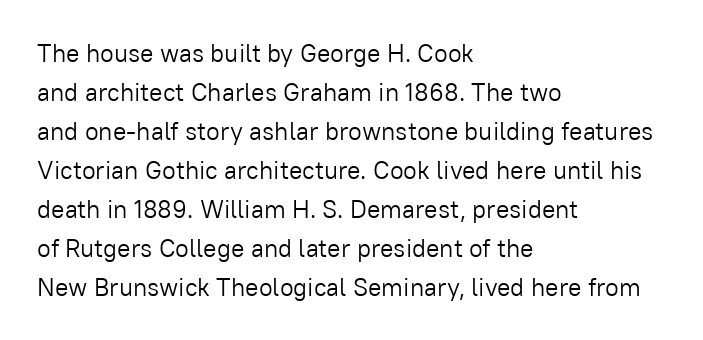
{"italic": "no", "bold": "no", "underline": "no", "align": "left", "line_spacing": "normal", "line_spacing_ratio": 1.56, "letter_spacing": "normal", "letter_spacing_em": 0.0, "glyph_px": 25}
